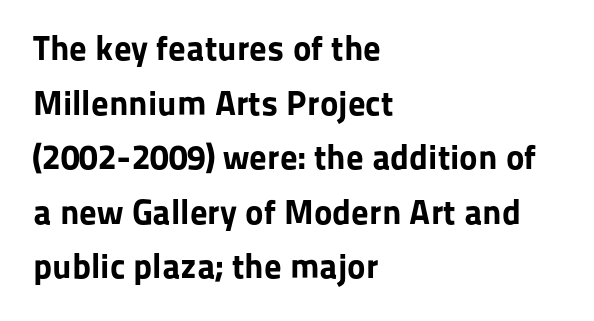
Q: Is the text bold? A: Yes.
Q: Is the text italic (slanted)? A: No, it is upright.
Q: Is the typeface a serif or a sans-serif typeface? A: Sans-serif.
Q: Is the text underlined? A: No.
Q: How is the paragraph aligned? A: Left-aligned.
Q: Is the spacing between letters normal or unusually wide? A: Normal.
Q: Is the spacing between lines tight, normal or loose? A: Normal.
Q: Width (condensed, normal, or wide)? A: Normal.
Q: Stroke contrast? A: Low.
Q: x-height? A: Medium.
Q: Monospaced? A: No.
